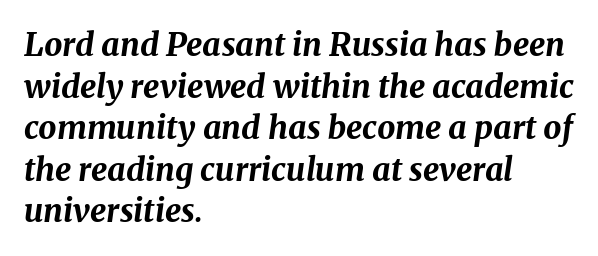
The image shows 32 px bold type, italic (leaning right); set left-aligned, normal line spacing (1.3x), normal letter spacing, not underlined; medium stroke contrast and a medium x-height.
